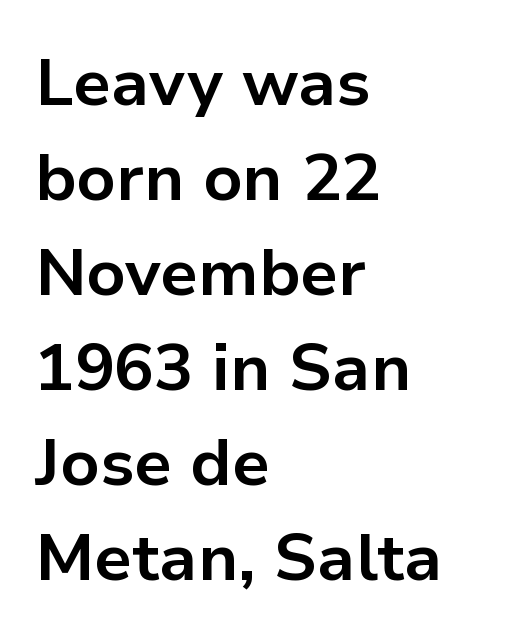
The letters stand upright; this is a roman face. This sample has the flowing, uneven cadence of proportional lettering. Look at the bottom of the vertical strokes: they stop flat, with no serifs. Look at the stroke-to-counter ratio: heavy, a bold.
